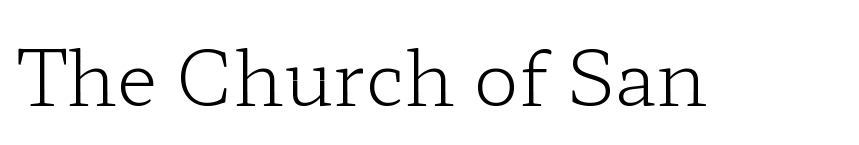
Q: Is the text bold? A: No.
Q: Is the text italic (slanted)? A: No, it is upright.
Q: Is the typeface a serif or a sans-serif typeface? A: Serif.
Q: Is the text underlined? A: No.
Q: Is the spacing between letters normal or unusually wide? A: Normal.
Q: Width (condensed, normal, or wide)? A: Wide.
Q: Stroke contrast? A: Low.
Q: x-height? A: Medium.
Q: Monospaced? A: No.
